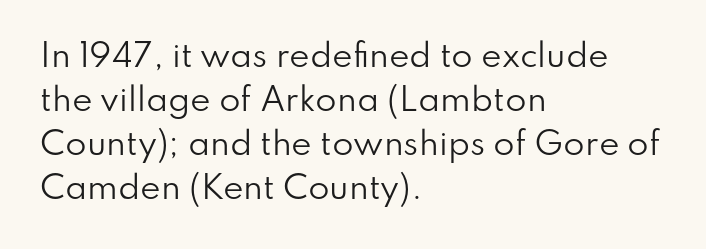
The image shows 31 px regular-weight sans-serif type, upright; set left-aligned, normal line spacing (1.42x), normal letter spacing, not underlined; low stroke contrast and a small x-height.
